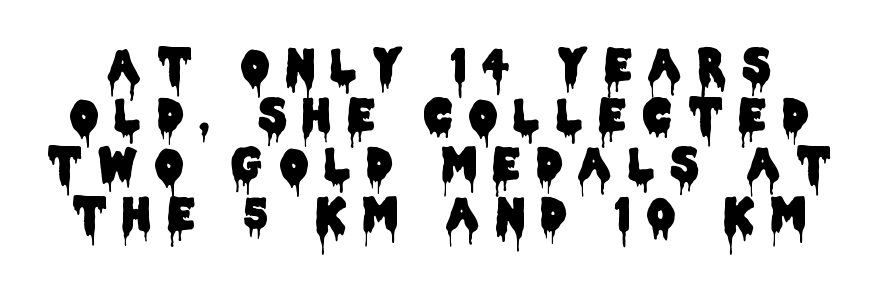
Q: Is the text italic (slanted)? A: No, it is upright.
Q: Is the typeface a serif or a sans-serif typeface? A: Sans-serif.
Q: Is the text underlined? A: No.
Q: Is the spacing between letters normal or unusually wide? A: Unusually wide.
Q: Is the spacing between lines tight, normal or loose? A: Tight.
Q: Width (condensed, normal, or wide)? A: Condensed.
Q: Stroke contrast? A: Low.
Q: x-height? A: Large.
Q: Monospaced? A: No.
